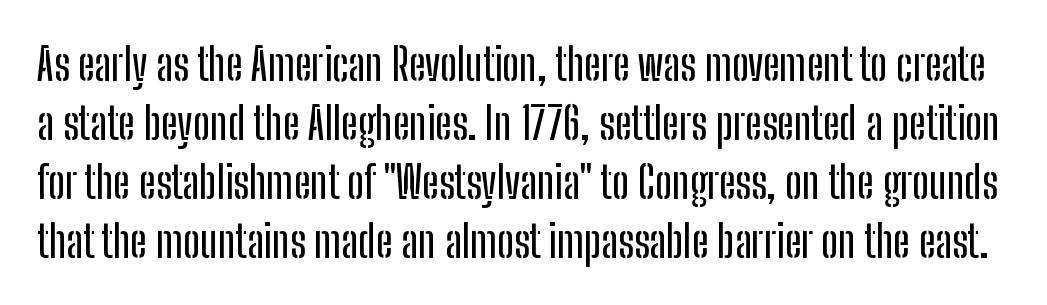
The image shows 44 px condensed sans-serif type, upright; set normal line spacing (1.34x), normal letter spacing, not underlined; low stroke contrast and a medium x-height.
